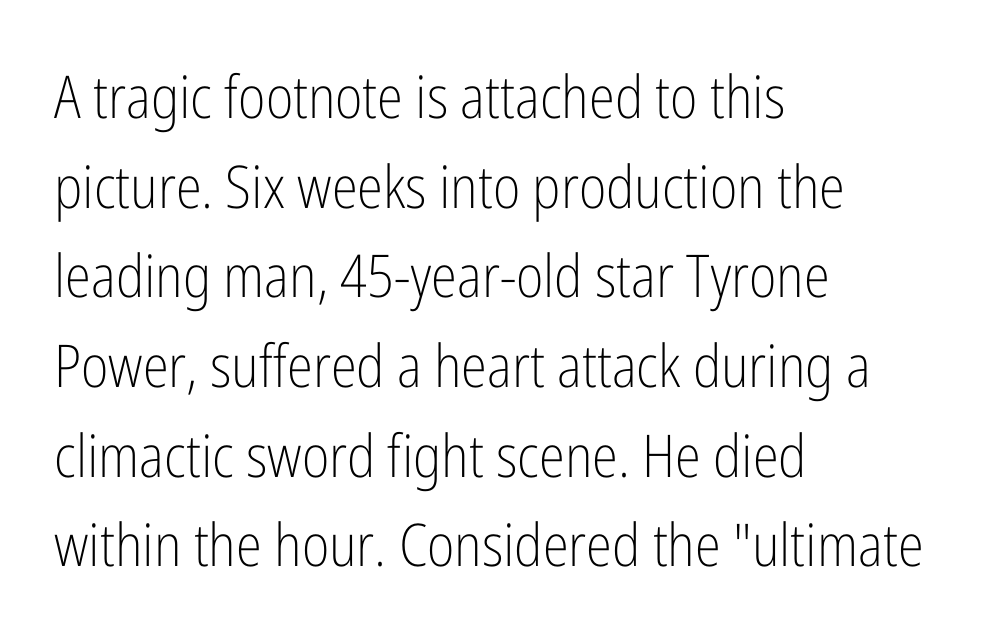
The image shows 59 px light, condensed sans-serif type, upright; set left-aligned, normal line spacing (1.52x), normal letter spacing, not underlined; low stroke contrast and a medium x-height.
